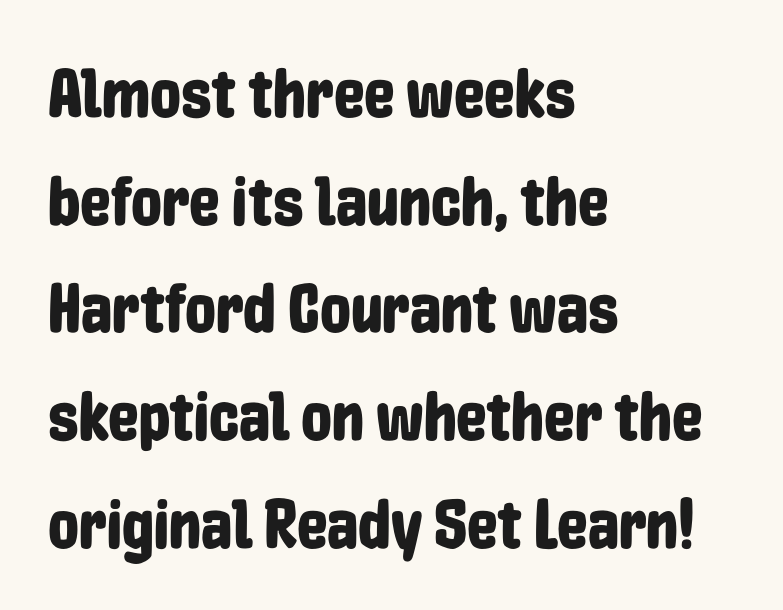
The image shows 69 px condensed sans-serif type, upright; set left-aligned, normal line spacing (1.56x), normal letter spacing, not underlined; low stroke contrast and a medium x-height.
